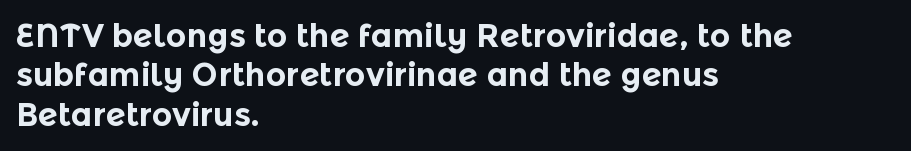
Q: Is the text bold? A: Yes.
Q: Is the text italic (slanted)? A: No, it is upright.
Q: Is the typeface a serif or a sans-serif typeface? A: Sans-serif.
Q: Is the text underlined? A: No.
Q: How is the paragraph aligned? A: Left-aligned.
Q: Is the spacing between letters normal or unusually wide? A: Normal.
Q: Width (condensed, normal, or wide)? A: Normal.
Q: x-height? A: Medium.
Q: Monospaced? A: No.
